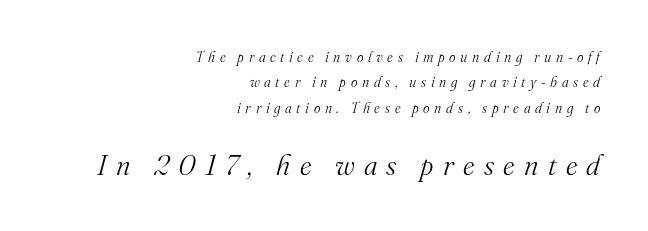
The face used here is proportionally spaced, like ordinary book or web type. This rendering widens character spacing well past its baseline value. If you drew a ruler down the right edge, every line would touch it. The rendering enlarges the type as you move from the upper chunk to the lower.
